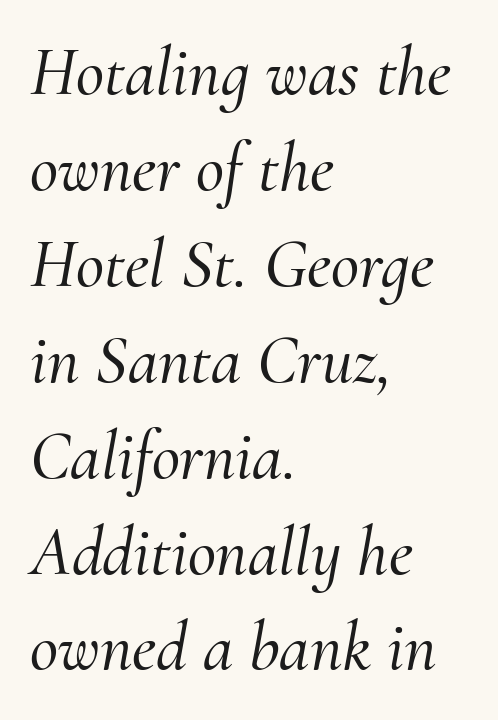
Here the designer chose a conventional face with non-uniform glyph widths. The setting favours the left margin, as ordinary paragraphs usually do. An italicized treatment has been applied to the whole sample. Summary of vertical rhythm: regular, with standard interline spacing. Just letters on the line, the space beneath them empty. Are there feet on the stems? There are — it's a serif.
